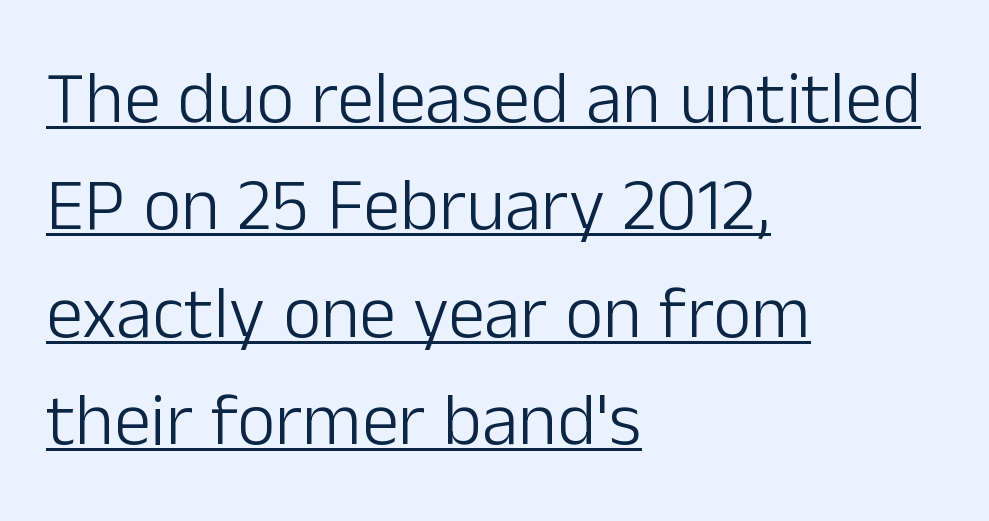
The image shows 74 px light sans-serif type, upright; set left-aligned, normal line spacing (1.45x), normal letter spacing, underlined; low stroke contrast and a medium x-height.
